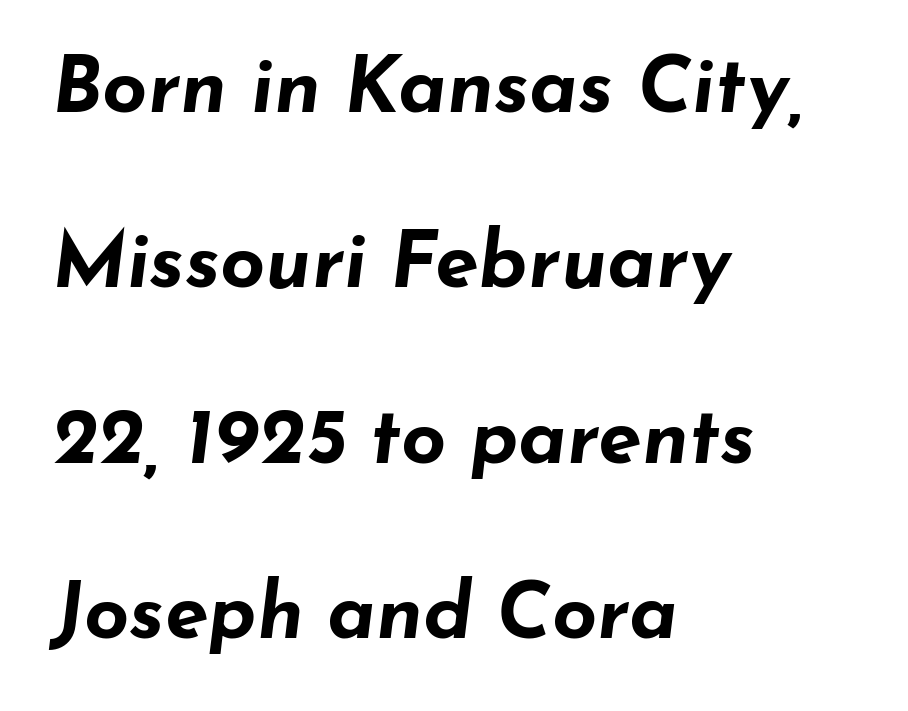
{"italic": "yes", "lean": "right", "slant_degrees": 7, "bold": "yes", "weight": "bold", "width": "wide", "stroke_contrast": "low", "x_height": "small", "monospaced": "no", "underline": "no", "align": "left", "line_spacing": "loose", "line_spacing_ratio": 2.22, "letter_spacing": "normal", "letter_spacing_em": 0.0, "glyph_px": 79}
